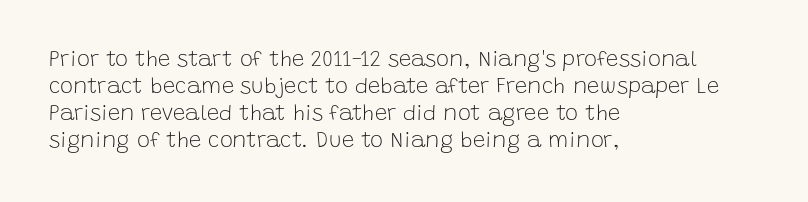
{"italic": "no", "bold": "no", "underline": "no", "align": "left", "line_spacing_ratio": 1.22, "letter_spacing": "normal", "letter_spacing_em": 0.0, "glyph_px": 22}
